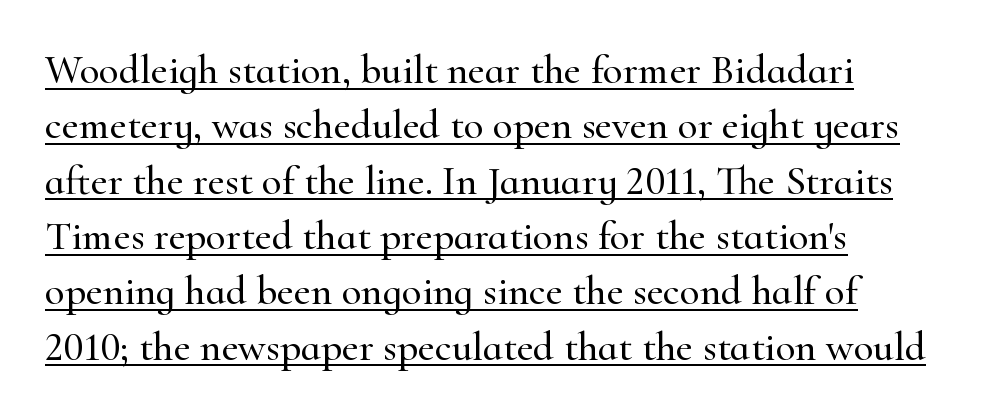
The rendering anchors every line to the left-hand side. This sample uses an upright cut, with every glyph sitting square on the baseline. In designer terms, the underline attribute is active on this setting. These lines are rendered in a variable-pitch font. What kind of face is this? One with serifs. Compared with typical body copy, the letter spacing here is the same.
